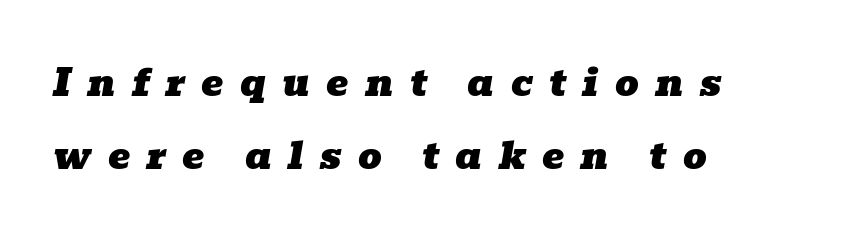
{"serif": "yes", "italic": "yes", "lean": "right", "slant_degrees": 10, "width": "wide", "stroke_contrast": "low", "x_height": "medium", "monospaced": "no", "underline": "no", "align": "left", "line_spacing": "loose", "line_spacing_ratio": 1.97, "letter_spacing": "wide", "letter_spacing_em": 0.44, "glyph_px": 37}
